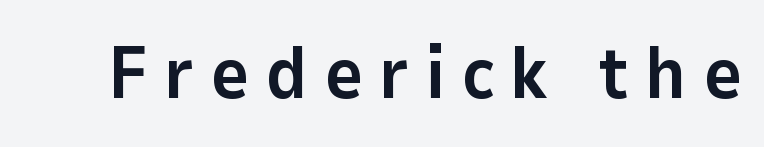
{"serif": "no", "italic": "no", "bold": "yes", "weight": "bold", "width": "normal", "stroke_contrast": "low", "x_height": "medium", "monospaced": "no", "underline": "no", "letter_spacing": "wide", "letter_spacing_em": 0.21, "glyph_px": 75}
